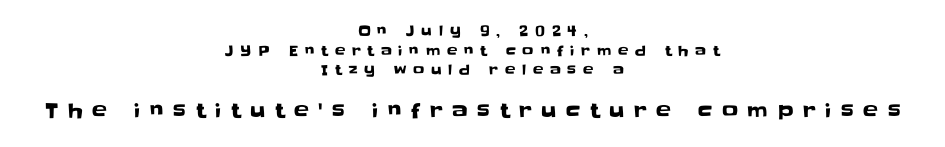
The image shows 20 px text type, upright; set centered, normal line spacing (1.41x), unusually wide letter spacing (+0.48 em), not underlined; the second (bottom) block is 1.43x larger.
